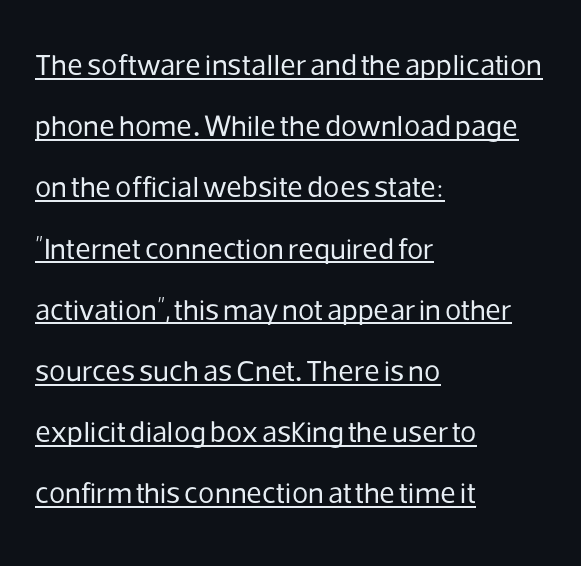
Q: Is the text bold? A: No.
Q: Is the text italic (slanted)? A: No, it is upright.
Q: Is the typeface a serif or a sans-serif typeface? A: Sans-serif.
Q: Is the text underlined? A: Yes.
Q: How is the paragraph aligned? A: Left-aligned.
Q: Is the spacing between letters normal or unusually wide? A: Normal.
Q: Is the spacing between lines tight, normal or loose? A: Loose.
Q: Width (condensed, normal, or wide)? A: Normal.
Q: Stroke contrast? A: Low.
Q: x-height? A: Medium.
Q: Monospaced? A: No.
